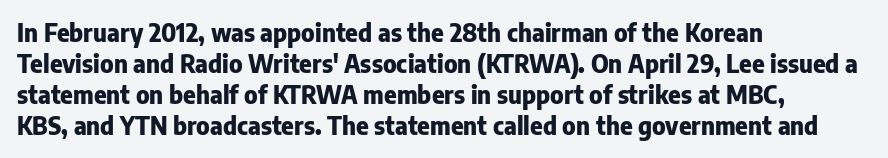
{"italic": "no", "bold": "yes", "underline": "no", "align": "left", "line_spacing": "normal", "line_spacing_ratio": 1.29, "letter_spacing": "normal", "letter_spacing_em": 0.0, "glyph_px": 24}
